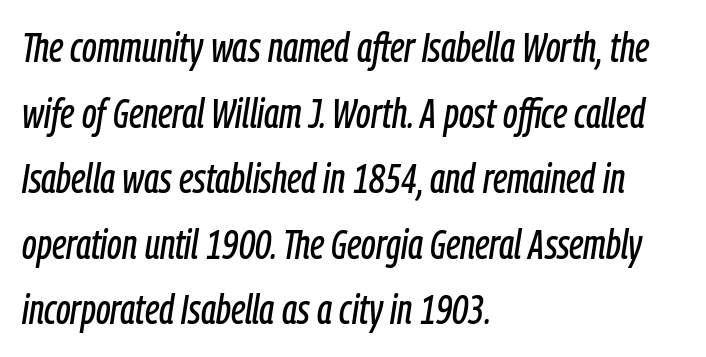
The lettering tilts uniformly, giving the passage an italic look. Regarding leading, the lines here are spaced in the standard way. This rendering leaves character spacing at its baseline value. The passage shown is not underscored anywhere.
